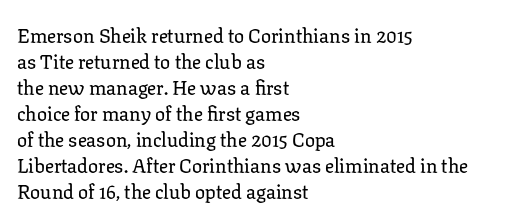
The letterforms sit shoulder to shoulder at normal distance. The lines in this sample share a left origin and differ only in where they stop. Lines of text with bare space underneath. This sample keeps an unexceptional amount of space between lines. Upright lettering throughout.
